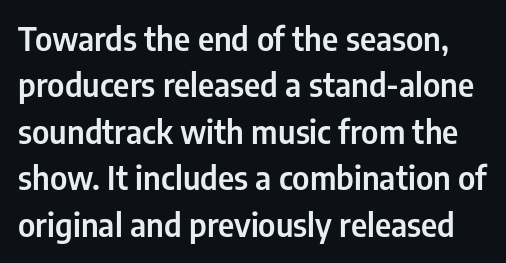
The image shows 32 px condensed sans-serif type, upright; set normal line spacing (1.45x), normal letter spacing, not underlined; low stroke contrast and a medium x-height.
